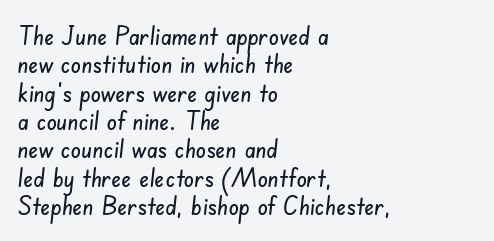
{"underline": "no", "align": "left", "line_spacing": "tight", "line_spacing_ratio": 1.09, "letter_spacing": "normal", "letter_spacing_em": 0.0, "glyph_px": 26}
